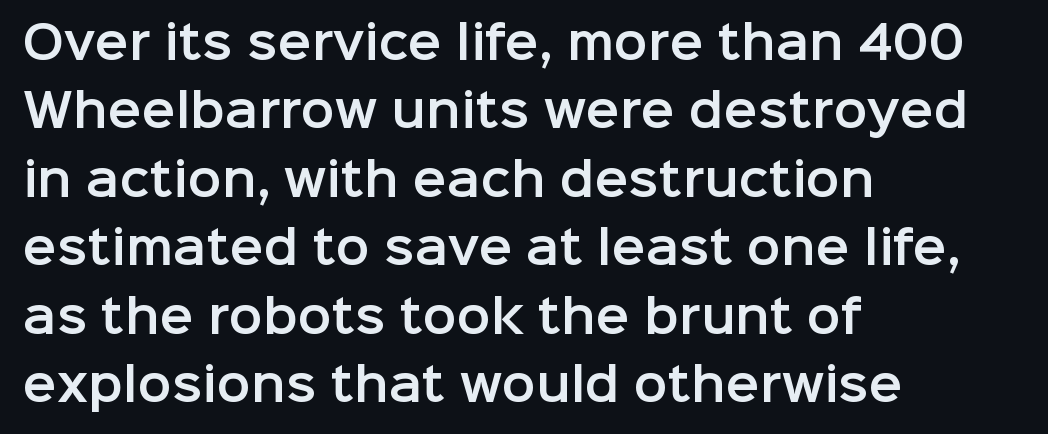
The image shows 45 px sans-serif type, upright; set left-aligned, normal line spacing (1.52x), normal letter spacing, not underlined; low stroke contrast and a medium x-height.
